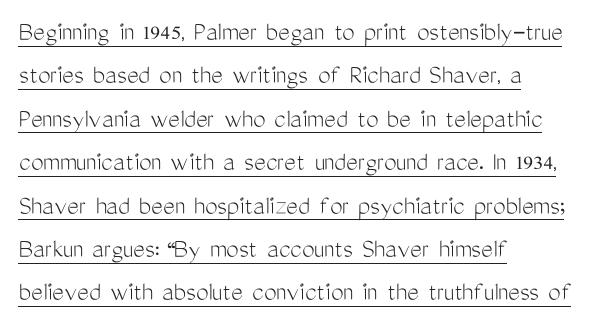
Q: Is the text bold? A: No.
Q: Is the text italic (slanted)? A: No, it is upright.
Q: Is the typeface a serif or a sans-serif typeface? A: Sans-serif.
Q: Is the text underlined? A: Yes.
Q: How is the paragraph aligned? A: Left-aligned.
Q: Is the spacing between letters normal or unusually wide? A: Normal.
Q: Is the spacing between lines tight, normal or loose? A: Normal.
Q: Width (condensed, normal, or wide)? A: Condensed.
Q: Stroke contrast? A: Medium.
Q: x-height? A: Medium.
Q: Monospaced? A: No.
